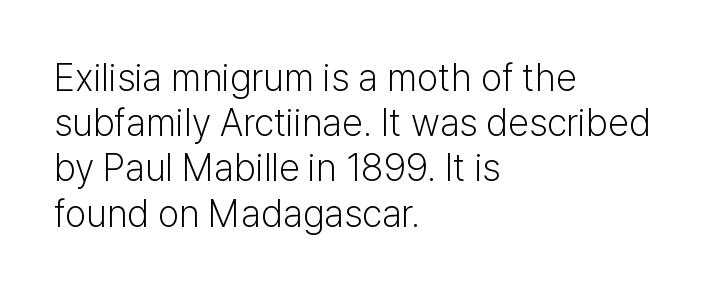
Q: Is the text bold? A: No.
Q: Is the text italic (slanted)? A: No, it is upright.
Q: Is the typeface a serif or a sans-serif typeface? A: Sans-serif.
Q: Is the text underlined? A: No.
Q: How is the paragraph aligned? A: Left-aligned.
Q: Is the spacing between letters normal or unusually wide? A: Normal.
Q: Width (condensed, normal, or wide)? A: Normal.
Q: Stroke contrast? A: Low.
Q: x-height? A: Medium.
Q: Monospaced? A: No.
